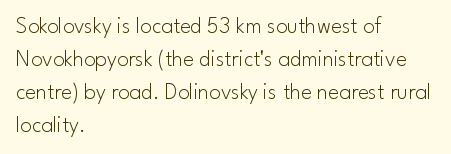
The image shows 23 px text type, upright; set left-aligned, normal line spacing (1.43x), normal letter spacing, not underlined.
